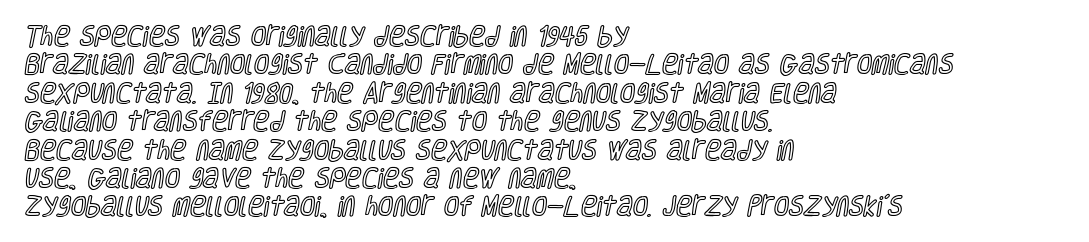
Q: Is the text italic (slanted)? A: Yes.
Q: Is the text underlined? A: No.
Q: How is the paragraph aligned? A: Left-aligned.
Q: Is the spacing between letters normal or unusually wide? A: Normal.
Q: Is the spacing between lines tight, normal or loose? A: Normal.
